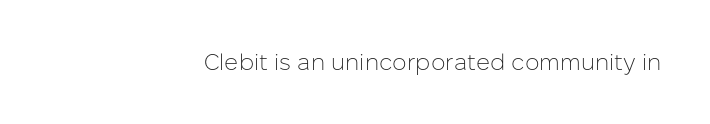
Compared with a typical body face, this is equally light or lighter still. Does the copy run flush right? Yes — the right margin is perfectly even. Descender tails drop into unmarked territory. You could call the tracking neutral — neither tight nor loose. Italic? Not at all — the glyphs are vertical.
